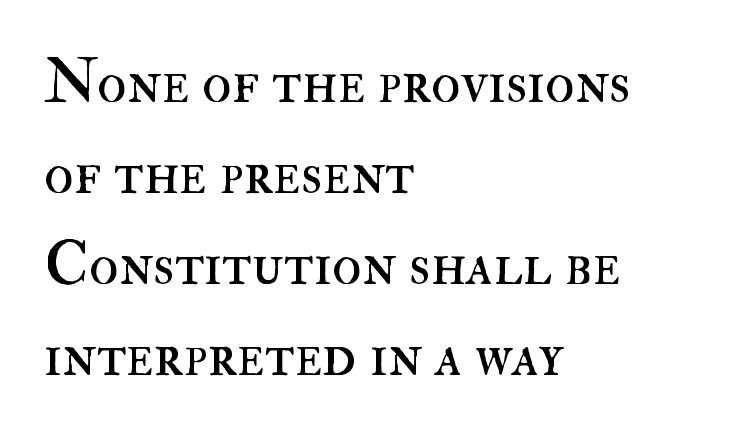
Q: Is the text bold? A: No.
Q: Is the text italic (slanted)? A: No, it is upright.
Q: Is the text underlined? A: No.
Q: How is the paragraph aligned? A: Left-aligned.
Q: Is the spacing between letters normal or unusually wide? A: Normal.
Q: Is the spacing between lines tight, normal or loose? A: Normal.
Q: Width (condensed, normal, or wide)? A: Normal.
Q: Stroke contrast? A: High.
Q: x-height? A: Small.
Q: Monospaced? A: No.
